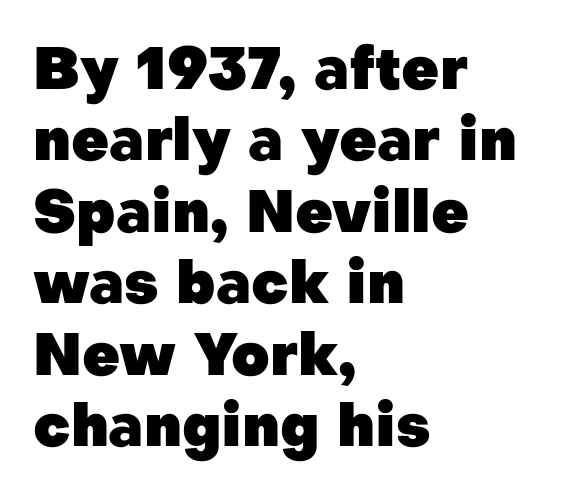
{"serif": "no", "italic": "no", "bold": "yes", "weight": "heavy", "width": "normal", "stroke_contrast": "low", "x_height": "medium", "monospaced": "no", "underline": "no", "align": "left", "line_spacing_ratio": 1.21, "letter_spacing": "normal", "letter_spacing_em": 0.0, "glyph_px": 59}
